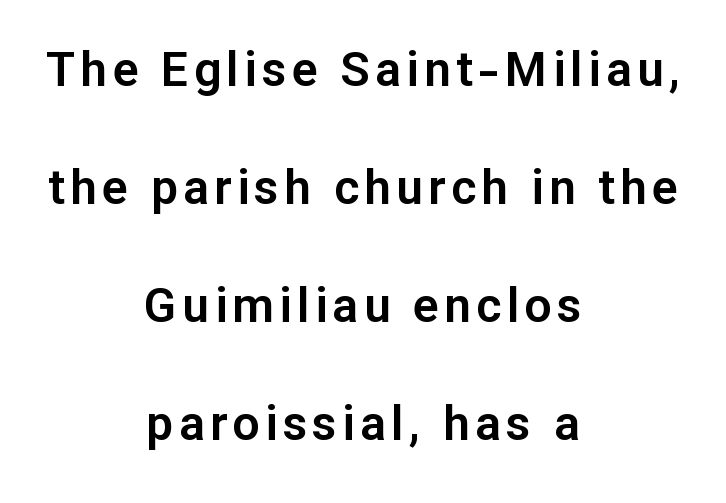
Q: Is the text italic (slanted)? A: No, it is upright.
Q: Is the typeface a serif or a sans-serif typeface? A: Sans-serif.
Q: Is the text underlined? A: No.
Q: How is the paragraph aligned? A: Centered.
Q: Is the spacing between lines tight, normal or loose? A: Loose.
Q: Width (condensed, normal, or wide)? A: Normal.
Q: Stroke contrast? A: Low.
Q: x-height? A: Medium.
Q: Monospaced? A: No.
